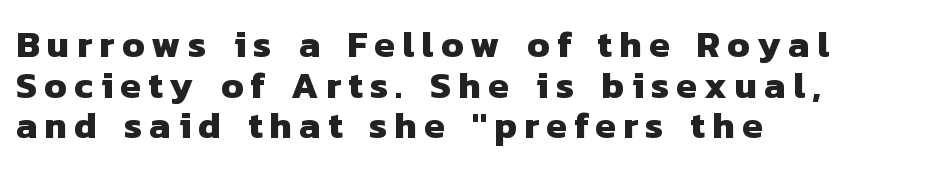
{"serif": "no", "bold": "yes", "weight": "heavy", "width": "normal", "stroke_contrast": "low", "x_height": "medium", "monospaced": "no", "underline": "no", "align": "left", "line_spacing": "tight", "line_spacing_ratio": 1.1, "letter_spacing": "wide", "letter_spacing_em": 0.2, "glyph_px": 37}
